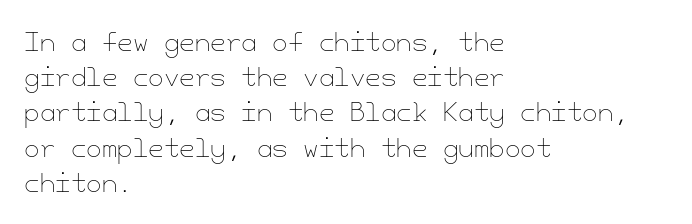
Q: Is the text bold? A: No.
Q: Is the text italic (slanted)? A: No, it is upright.
Q: Is the text underlined? A: No.
Q: How is the paragraph aligned? A: Left-aligned.
Q: Is the spacing between letters normal or unusually wide? A: Normal.
Q: Is the spacing between lines tight, normal or loose? A: Normal.
